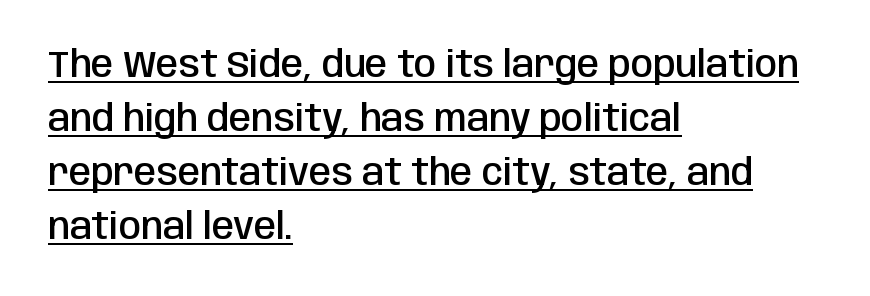
Q: Is the text bold? A: Semi-bold.
Q: Is the text italic (slanted)? A: No, it is upright.
Q: Is the typeface a serif or a sans-serif typeface? A: Sans-serif.
Q: Is the text underlined? A: Yes.
Q: How is the paragraph aligned? A: Left-aligned.
Q: Is the spacing between letters normal or unusually wide? A: Normal.
Q: Is the spacing between lines tight, normal or loose? A: Normal.
Q: Width (condensed, normal, or wide)? A: Condensed.
Q: Stroke contrast? A: Low.
Q: x-height? A: Large.
Q: Monospaced? A: No.
